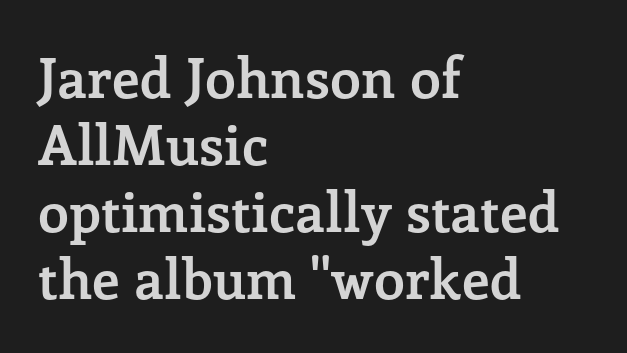
Style check: upright. Tracking value appears to be zero — textbook default spacing. Classification — serif. Type without underlining. Spacing verdict: proportional, widths tailored to each character.
